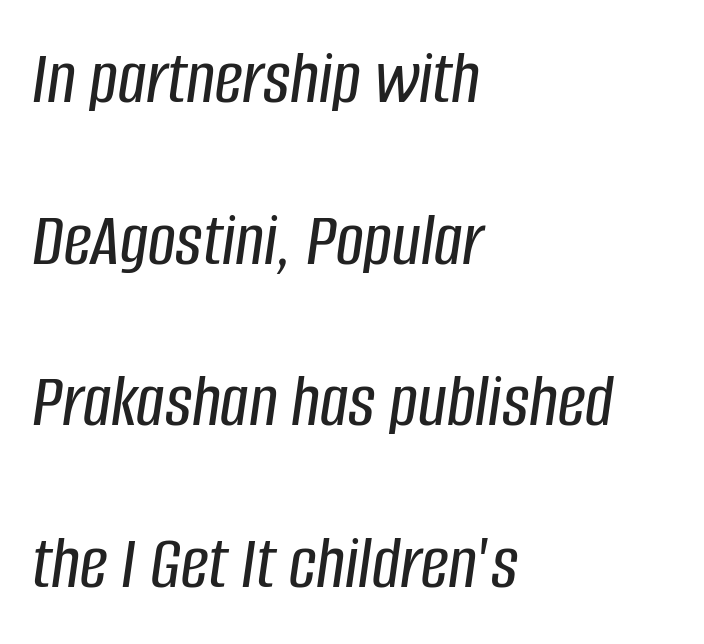
Q: Is the text italic (slanted)? A: Yes, it leans right by about 8 degrees.
Q: Is the text underlined? A: No.
Q: How is the paragraph aligned? A: Left-aligned.
Q: Is the spacing between letters normal or unusually wide? A: Normal.
Q: Is the spacing between lines tight, normal or loose? A: Loose.
Q: Width (condensed, normal, or wide)? A: Condensed.
Q: Stroke contrast? A: Low.
Q: x-height? A: Large.
Q: Monospaced? A: No.
